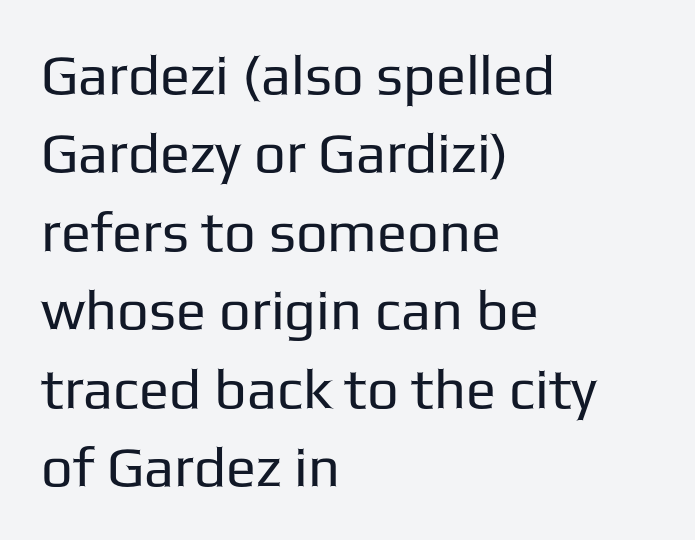
Lines of text with bare space underneath. A typesetter would call this proportional, since set widths differ per character. Summary of vertical rhythm: regular, with standard interline spacing. Compared with typical body copy, the letter spacing here is the same. This is sans-serif lettering, the kind often seen on screens and signage.
